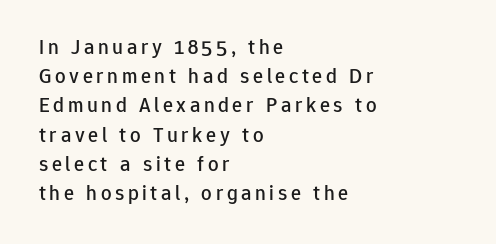
The foot of each line stays bare and open. Italic? Not at all — the glyphs are vertical. Does the leading feel generous? No, just average. The rag falls on the right side of this text block.
